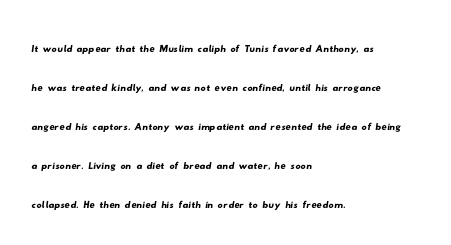
Interline gaps are of average width in this sample. This rendering leaves character spacing at its baseline value. Beneath every word, the page is bare. This sample is left-justified, so line endings fall wherever the words run out.
